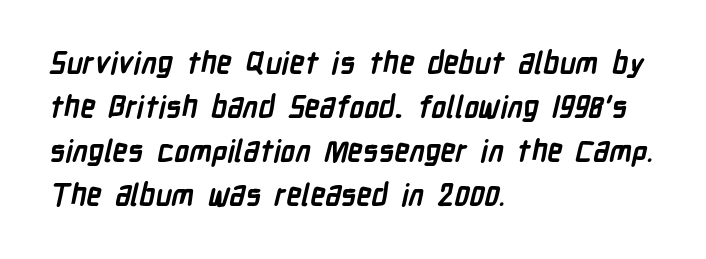
The image shows 30 px semibold, condensed sans-serif type; set left-aligned, normal line spacing (1.47x), normal letter spacing, not underlined; low stroke contrast and a medium x-height.
